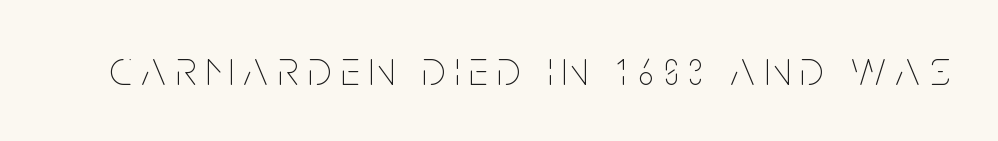
The image shows 49 px thin, condensed type, upright; set unusually wide letter spacing (+0.2 em), not underlined; low stroke contrast and a large x-height.
